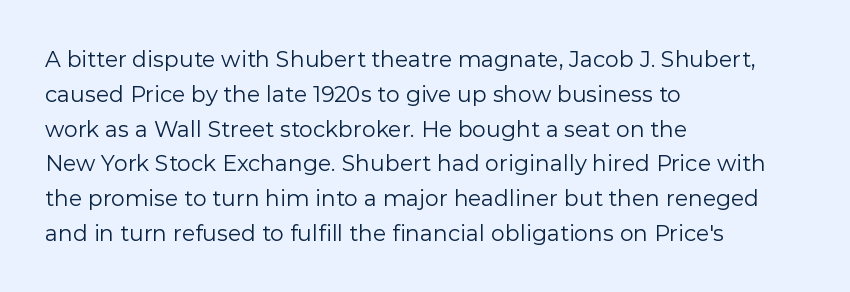
{"italic": "no", "bold": "no", "underline": "no", "align": "left", "line_spacing": "normal", "line_spacing_ratio": 1.58, "letter_spacing": "normal", "letter_spacing_em": 0.0, "glyph_px": 22}
